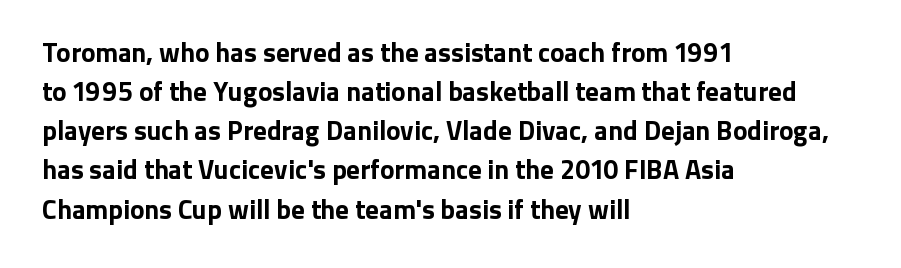
{"italic": "no", "bold": "yes", "underline": "no", "align": "left", "line_spacing": "normal", "line_spacing_ratio": 1.45, "letter_spacing": "normal", "letter_spacing_em": 0.0, "glyph_px": 27}
